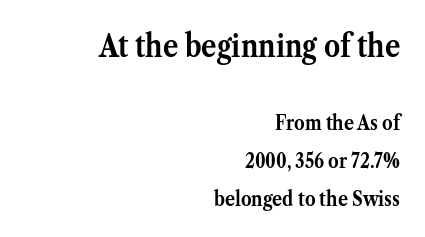
Q: Is the text bold? A: Yes.
Q: Is the text italic (slanted)? A: No, it is upright.
Q: Is the typeface a serif or a sans-serif typeface? A: Serif.
Q: Is the text underlined? A: No.
Q: How is the paragraph aligned? A: Right-aligned.
Q: Is the spacing between letters normal or unusually wide? A: Normal.
Q: Which block of text is set in a larger size, the first (top) or the second (bottom)? A: The first (top) one.
Q: Width (condensed, normal, or wide)? A: Normal.
Q: Stroke contrast? A: Medium.
Q: x-height? A: Medium.
Q: Monospaced? A: No.
